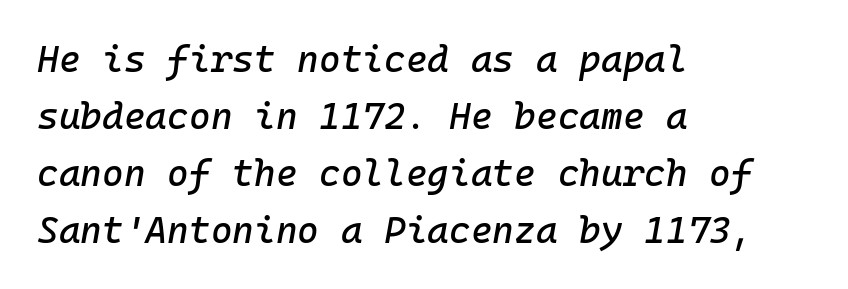
Is the block centered? No — it sits flush against the left margin. When letters slant like this, we call the style italic. The letterforms sit shoulder to shoulder at normal distance. Leading matches the norm, producing a regular column. Check the space under the baseline: it is left empty.
